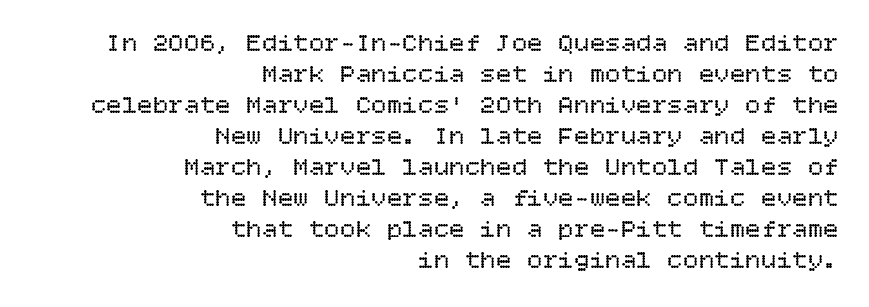
Q: Is the text bold? A: No.
Q: Is the text italic (slanted)? A: No, it is upright.
Q: Is the text underlined? A: No.
Q: How is the paragraph aligned? A: Right-aligned.
Q: Is the spacing between letters normal or unusually wide? A: Normal.
